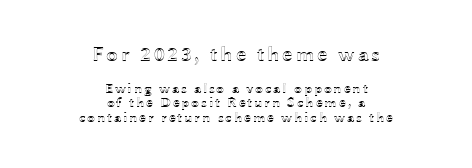
Q: Is the text italic (slanted)? A: No, it is upright.
Q: Is the text underlined? A: No.
Q: How is the paragraph aligned? A: Centered.
Q: Is the spacing between lines tight, normal or loose? A: Tight.
Q: Which block of text is set in a larger size, the first (top) or the second (bottom)? A: The first (top) one.
